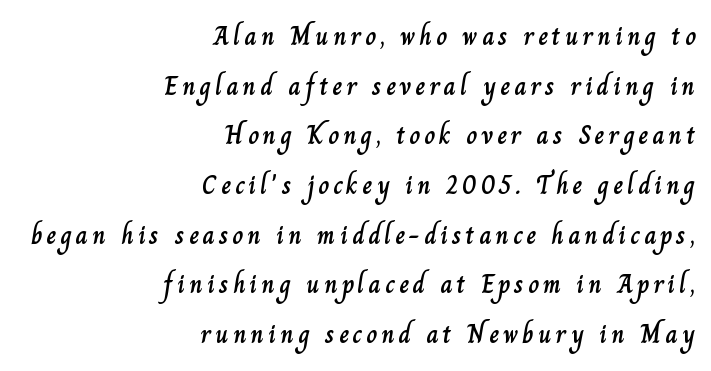
Q: Is the text italic (slanted)? A: Yes.
Q: Is the text underlined? A: No.
Q: How is the paragraph aligned? A: Right-aligned.
Q: Is the spacing between lines tight, normal or loose? A: Loose.
